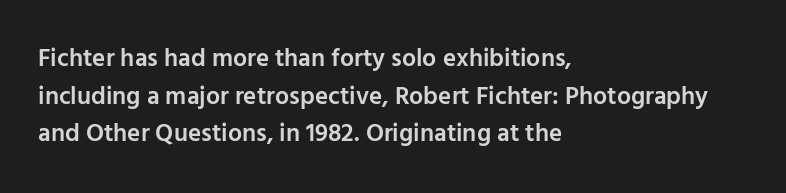
Q: Is the text bold? A: Semi-bold.
Q: Is the text italic (slanted)? A: No, it is upright.
Q: Is the text underlined? A: No.
Q: How is the paragraph aligned? A: Left-aligned.
Q: Is the spacing between letters normal or unusually wide? A: Normal.
Q: Is the spacing between lines tight, normal or loose? A: Normal.
